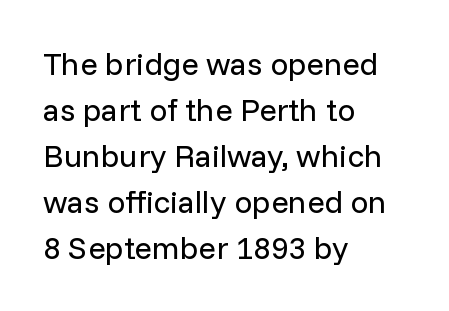
{"serif": "no", "italic": "no", "bold": "no", "weight": "regular", "width": "normal", "stroke_contrast": "low", "x_height": "medium", "monospaced": "no", "underline": "no", "align": "left", "line_spacing": "normal", "line_spacing_ratio": 1.44, "letter_spacing": "normal", "letter_spacing_em": 0.0, "glyph_px": 32}
